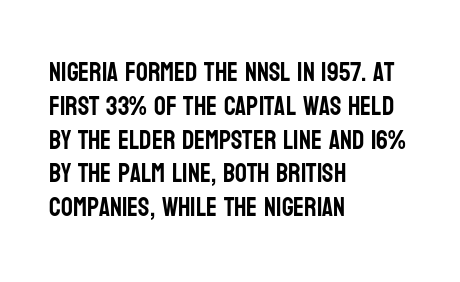
{"italic": "no", "underline": "no", "align": "left", "line_spacing": "normal", "line_spacing_ratio": 1.3, "letter_spacing": "normal", "letter_spacing_em": 0.0, "glyph_px": 26}
